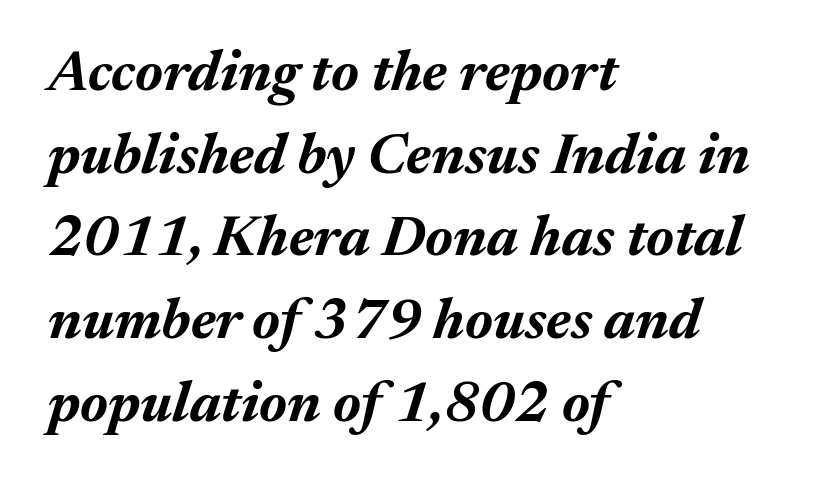
This block has exactly the height ordinary leading produces. Spacing between characters is what you'd get straight out of the box. Style check: oblique. You could not count columns in this text — the font is proportionally spaced. Does the copy run flush right? No — it runs flush left.
